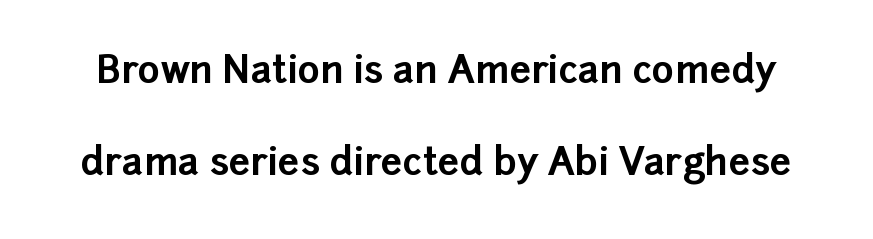
{"serif": "no", "italic": "no", "bold": "yes", "weight": "bold", "width": "normal", "stroke_contrast": "low", "x_height": "medium", "monospaced": "no", "underline": "no", "line_spacing": "loose", "line_spacing_ratio": 2.41, "letter_spacing": "normal", "letter_spacing_em": 0.0, "glyph_px": 38}
